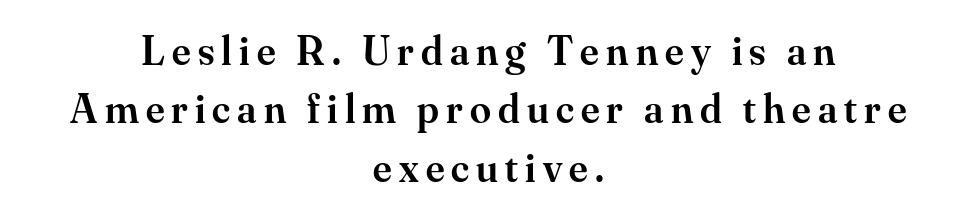
Are there feet on the stems? There are — it's a serif. Is the type bold? Partly — it's a semibold, heavier than regular but not fully bold. The face used here is proportionally spaced, like ordinary book or web type. Line starts and ends both wander, symmetrically.
